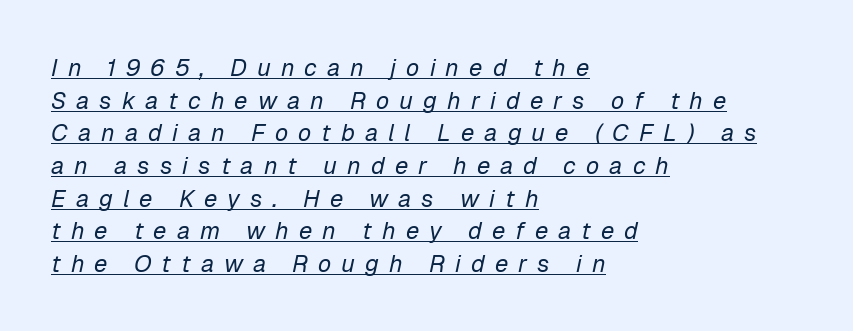
The image shows 24 px text type, italic (leaning right); set left-aligned, normal line spacing (1.36x), unusually wide letter spacing (+0.42 em), underlined.
